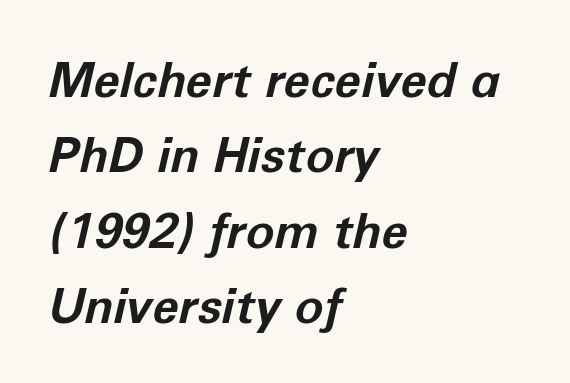
A typesetter would call this leading conventional body-copy spacing. Does the lettering tilt? It does — this is italic. Underlining? Definitely not there. In terms of letterspacing, this is plain default setting. Summary of weight: heavy, a full bold. The compositor pushed each line to the left boundary.
